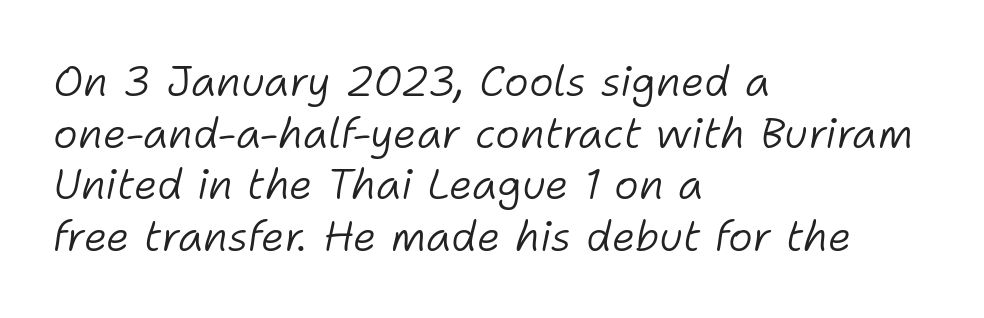
The image shows 42 px light type, italic (leaning right); set left-aligned, line spacing 1.23x, normal letter spacing, not underlined; low stroke contrast and a medium x-height.
